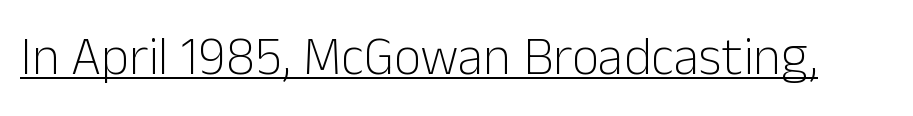
Q: Is the text bold? A: No.
Q: Is the text italic (slanted)? A: No, it is upright.
Q: Is the typeface a serif or a sans-serif typeface? A: Sans-serif.
Q: Is the text underlined? A: Yes.
Q: Is the spacing between letters normal or unusually wide? A: Normal.
Q: Width (condensed, normal, or wide)? A: Normal.
Q: Stroke contrast? A: Low.
Q: x-height? A: Medium.
Q: Monospaced? A: No.
